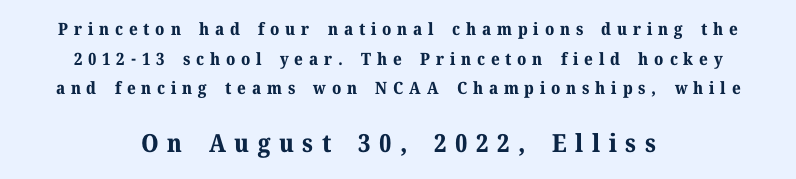
What weight is shown? A full bold with thick strokes. Caption: multi-line text, centered on the measure. Style check: upright. In terms of letterspacing, this is a distinctly airy, spread setting.
